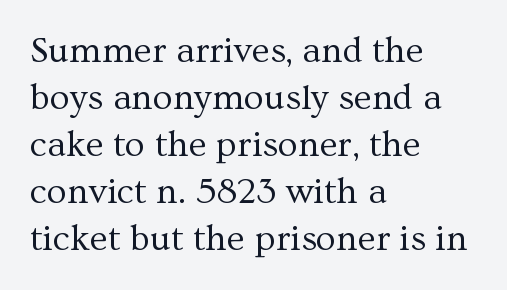
{"serif": "yes", "italic": "no", "bold": "no", "weight": "regular", "width": "normal", "stroke_contrast": "medium", "x_height": "medium", "monospaced": "no", "underline": "no", "align": "left", "line_spacing": "normal", "line_spacing_ratio": 1.27, "letter_spacing": "normal", "letter_spacing_em": 0.0, "glyph_px": 37}
